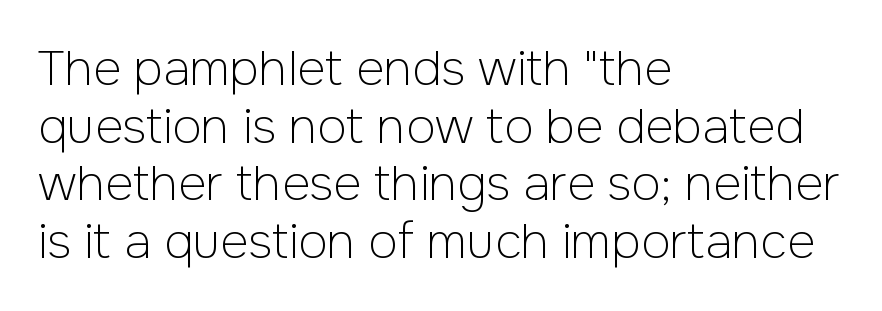
Q: Is the text bold? A: No.
Q: Is the text italic (slanted)? A: No, it is upright.
Q: Is the typeface a serif or a sans-serif typeface? A: Sans-serif.
Q: Is the text underlined? A: No.
Q: How is the paragraph aligned? A: Left-aligned.
Q: Is the spacing between letters normal or unusually wide? A: Normal.
Q: Width (condensed, normal, or wide)? A: Normal.
Q: Stroke contrast? A: Low.
Q: x-height? A: Medium.
Q: Monospaced? A: No.
